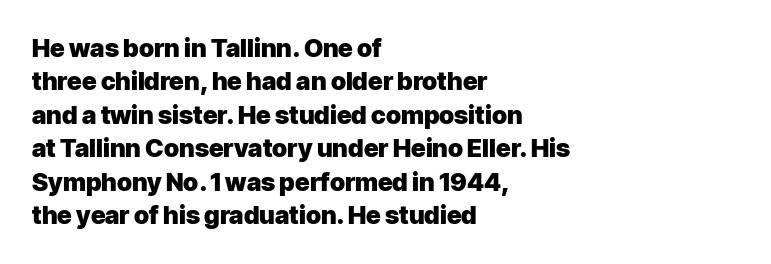
The image shows 25 px bold type, upright; set left-aligned, normal line spacing (1.34x), normal letter spacing, not underlined.
